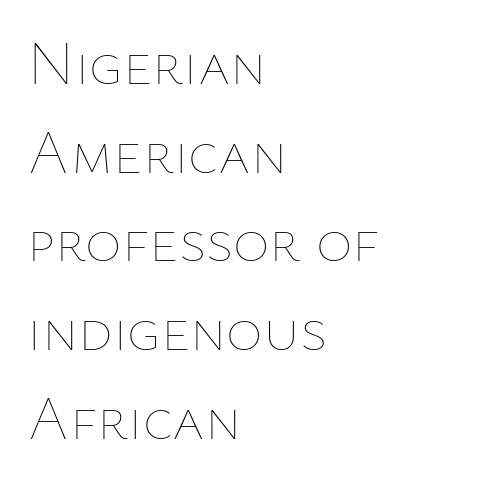
Q: Is the text bold? A: No.
Q: Is the text italic (slanted)? A: No, it is upright.
Q: Is the text underlined? A: No.
Q: How is the paragraph aligned? A: Left-aligned.
Q: Is the spacing between letters normal or unusually wide? A: Normal.
Q: Is the spacing between lines tight, normal or loose? A: Normal.
Q: Width (condensed, normal, or wide)? A: Normal.
Q: Stroke contrast? A: Low.
Q: x-height? A: Medium.
Q: Monospaced? A: No.
